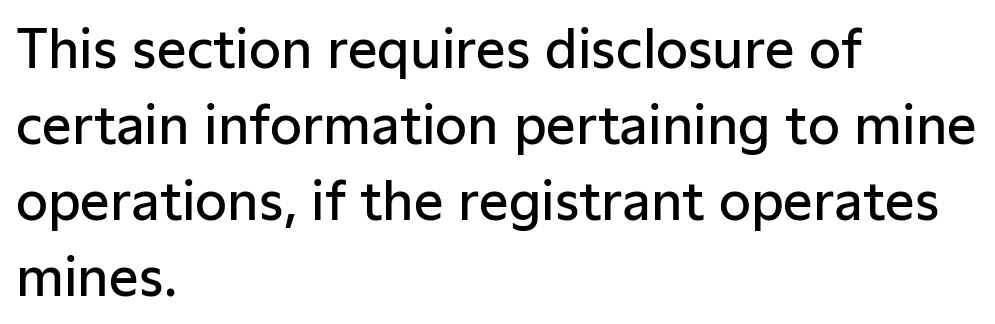
The letters advance in unequal steps, a hallmark of proportional type. Students, observe: this is what conventionally led text looks like. Posture: vertical. The text block is weighted toward the left margin, trailing off unevenly rightward.
